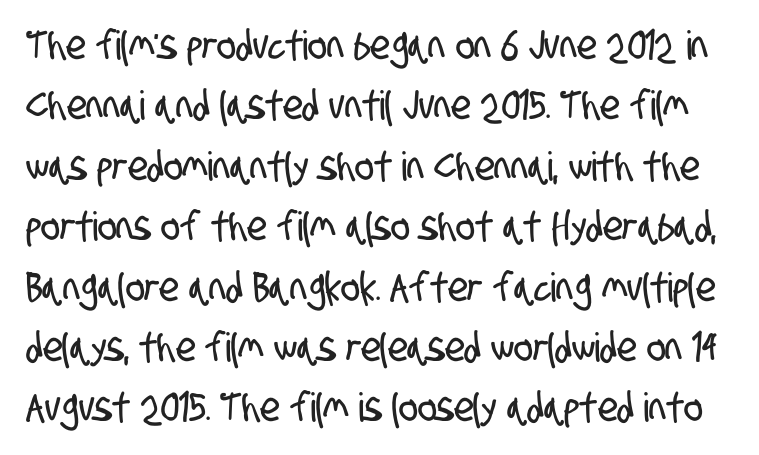
The image shows 40 px condensed sans-serif type; set normal line spacing (1.51x), normal letter spacing, not underlined; low stroke contrast and a large x-height.
